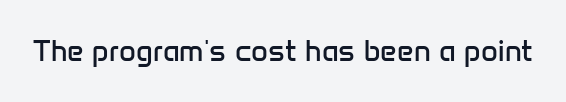
The image shows 29 px regular-weight sans-serif type, upright; set normal letter spacing, not underlined; low stroke contrast and a medium x-height.
